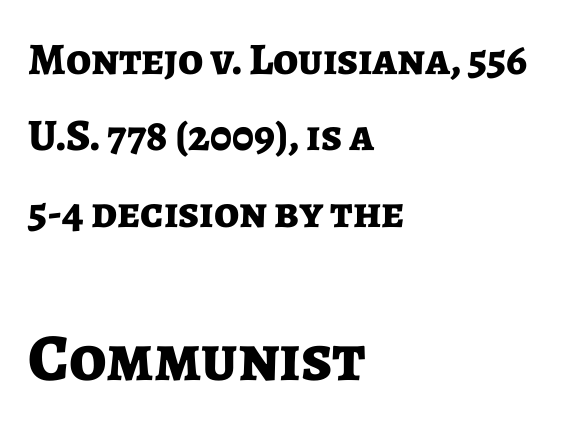
{"serif": "no", "italic": "no", "bold": "yes", "weight": "bold", "width": "normal", "stroke_contrast": "low", "x_height": "medium", "monospaced": "no", "underline": "no", "align": "left", "line_spacing": "normal", "line_spacing_ratio": 1.7, "letter_spacing": "normal", "letter_spacing_em": 0.0, "larger_block": "second", "size_ratio": 1.49, "glyph_px": 67}
